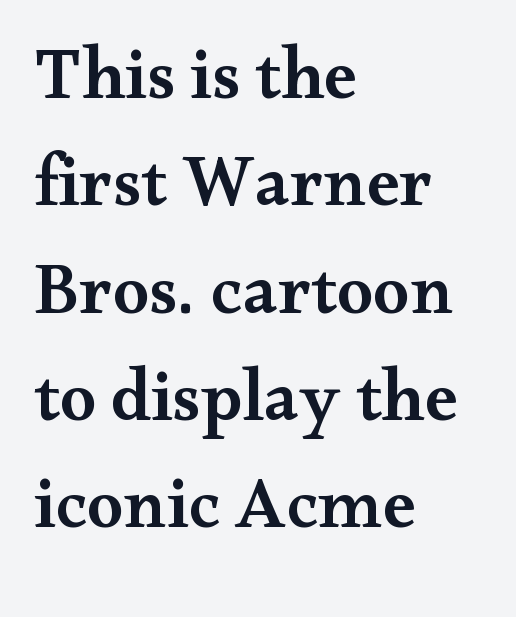
The image shows 73 px semibold, wide serif type, upright; set left-aligned, normal line spacing (1.47x), normal letter spacing, not underlined; medium stroke contrast and a small x-height.
